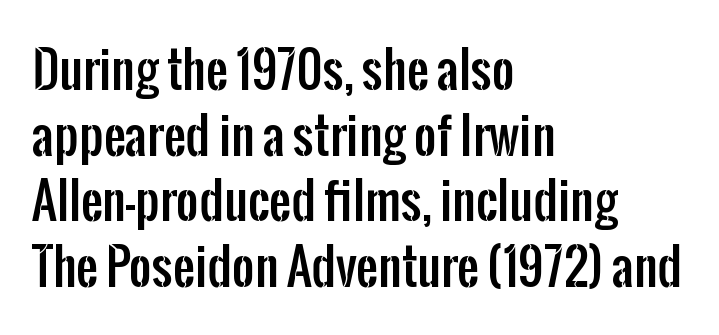
Descender tails drop into unmarked territory. Serif or sans? Sans — the stroke terminals are bare. This sample uses an upright cut, with every glyph sitting square on the baseline. The letters advance in unequal steps, a hallmark of proportional type. Layout note: lines flush left. Default kerning and tracking; the words read as compact shapes.
